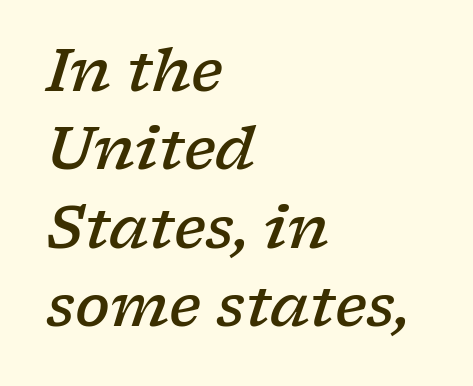
Q: Is the text bold? A: Semi-bold.
Q: Is the text italic (slanted)? A: Yes, it leans right by about 17 degrees.
Q: Is the typeface a serif or a sans-serif typeface? A: Serif.
Q: Is the text underlined? A: No.
Q: How is the paragraph aligned? A: Left-aligned.
Q: Is the spacing between letters normal or unusually wide? A: Normal.
Q: Is the spacing between lines tight, normal or loose? A: Normal.
Q: Width (condensed, normal, or wide)? A: Wide.
Q: Stroke contrast? A: Low.
Q: x-height? A: Medium.
Q: Monospaced? A: No.
